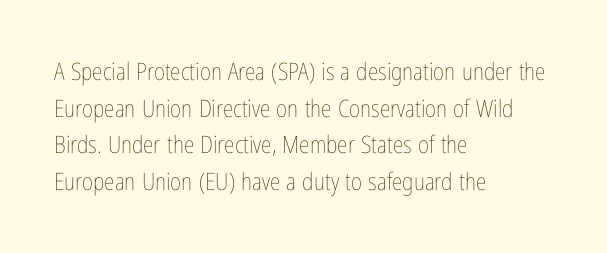
Q: Is the text bold? A: No.
Q: Is the text italic (slanted)? A: No, it is upright.
Q: Is the text underlined? A: No.
Q: How is the paragraph aligned? A: Left-aligned.
Q: Is the spacing between letters normal or unusually wide? A: Normal.
Q: Is the spacing between lines tight, normal or loose? A: Normal.
